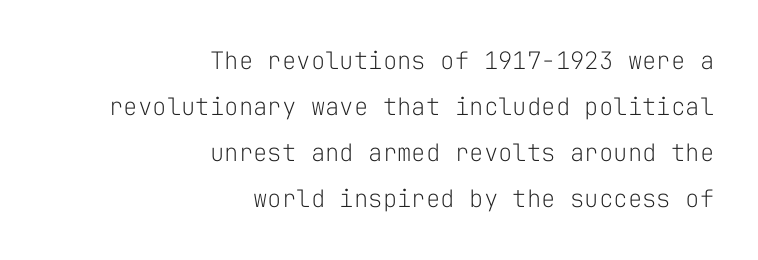
Line spacing here is loose. Nobody drew a line under any word here. The compositor pushed each line to the right boundary. The line texture is even and compact thanks to regular tracking. Compared with a typical body face, this is equally light or lighter still.
